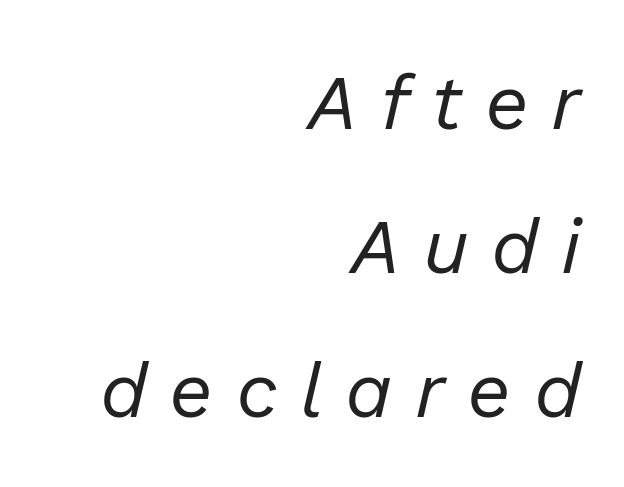
The image shows 77 px regular-weight type, italic (leaning right); set right-aligned, line spacing 1.87x, unusually wide letter spacing (+0.29 em), not underlined; low stroke contrast and a medium x-height.
